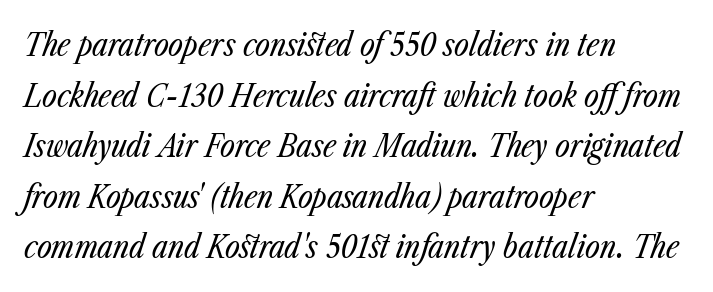
Q: Is the text bold? A: No.
Q: Is the text italic (slanted)? A: Yes, it leans right by about 23 degrees.
Q: Is the text underlined? A: No.
Q: How is the paragraph aligned? A: Left-aligned.
Q: Is the spacing between letters normal or unusually wide? A: Normal.
Q: Is the spacing between lines tight, normal or loose? A: Normal.
Q: Width (condensed, normal, or wide)? A: Condensed.
Q: Stroke contrast? A: Low.
Q: x-height? A: Medium.
Q: Monospaced? A: No.
